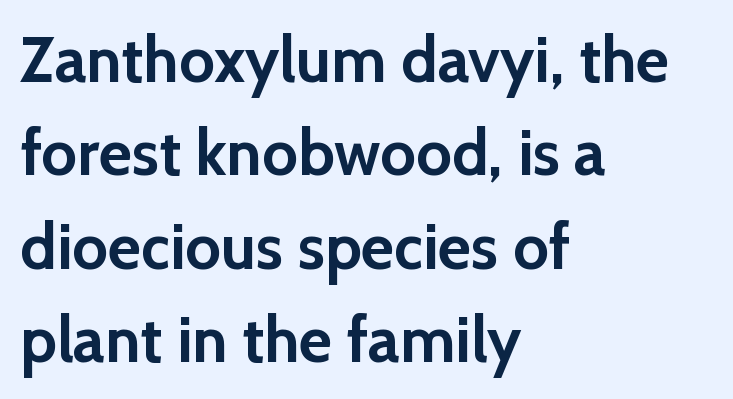
The image shows 64 px semibold sans-serif type, upright; set left-aligned, normal line spacing (1.46x), normal letter spacing, not underlined; a medium x-height.
